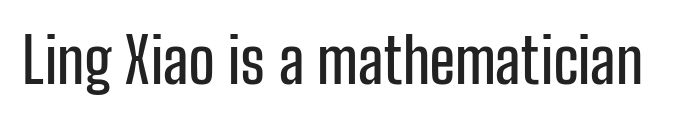
The image shows 62 px condensed sans-serif type, upright; set normal letter spacing, not underlined; low stroke contrast and a medium x-height.
